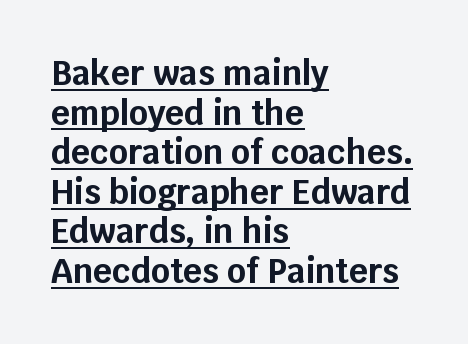
The text was rendered using a sans face with plain stroke endings. Emphasis by weight is at full strength: bold. Nothing unusual about the tracking: characters are spaced as the font intends. Every character sits straight up, as roman type does.
